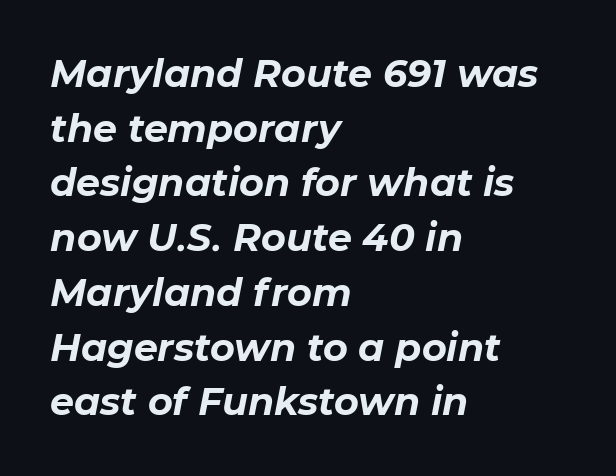
{"italic": "yes", "lean": "right", "slant_degrees": 11, "bold": "yes", "weight": "bold", "width": "normal", "stroke_contrast": "low", "x_height": "medium", "monospaced": "no", "underline": "no", "align": "left", "line_spacing": "normal", "line_spacing_ratio": 1.44, "letter_spacing": "normal", "letter_spacing_em": 0.0, "glyph_px": 38}
